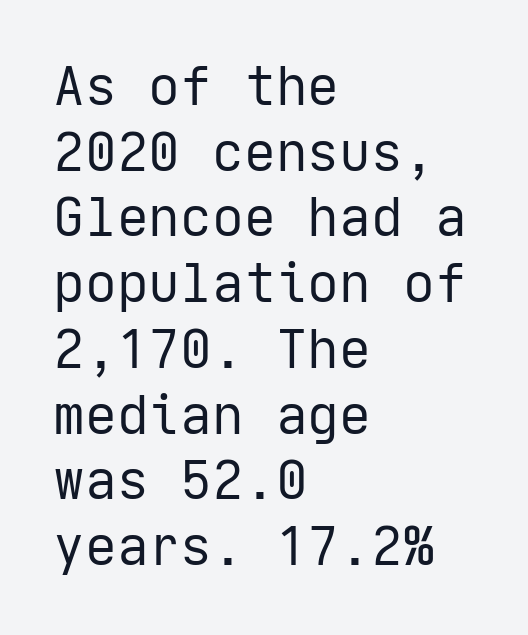
Q: Is the text bold? A: No.
Q: Is the text italic (slanted)? A: No, it is upright.
Q: Is the typeface a serif or a sans-serif typeface? A: Sans-serif.
Q: Is the text underlined? A: No.
Q: How is the paragraph aligned? A: Left-aligned.
Q: Is the spacing between letters normal or unusually wide? A: Normal.
Q: Width (condensed, normal, or wide)? A: Normal.
Q: Stroke contrast? A: Low.
Q: x-height? A: Medium.
